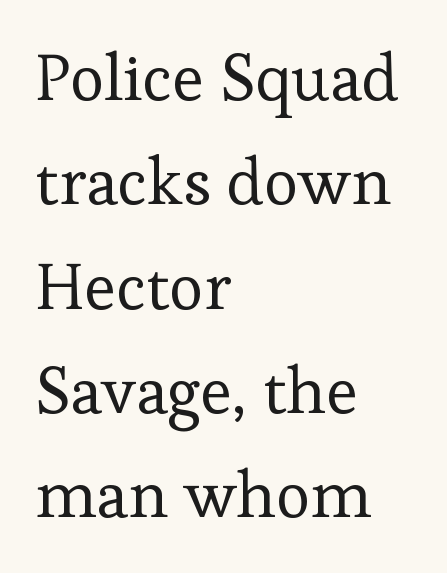
Check the space under the baseline: it is left empty. Check where the strokes stop: tiny serifs finish them off. The typography opts for an upright posture over an oblique one. The letterforms sit shoulder to shoulder at normal distance.
